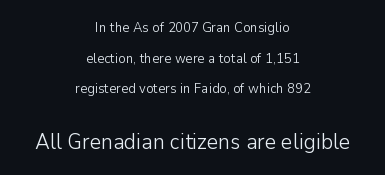
The image shows 22 px text type, upright; set centered, loose line spacing (2.18x), normal letter spacing, not underlined; the second (bottom) block is 1.57x larger.
